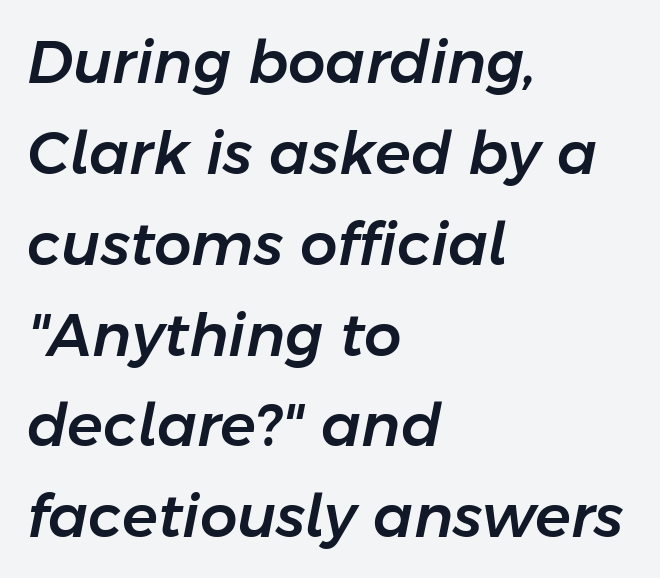
Q: Is the text italic (slanted)? A: Yes, it leans right by about 11 degrees.
Q: Is the text underlined? A: No.
Q: How is the paragraph aligned? A: Left-aligned.
Q: Is the spacing between letters normal or unusually wide? A: Normal.
Q: Is the spacing between lines tight, normal or loose? A: Normal.
Q: Width (condensed, normal, or wide)? A: Normal.
Q: Stroke contrast? A: Low.
Q: x-height? A: Medium.
Q: Monospaced? A: No.
